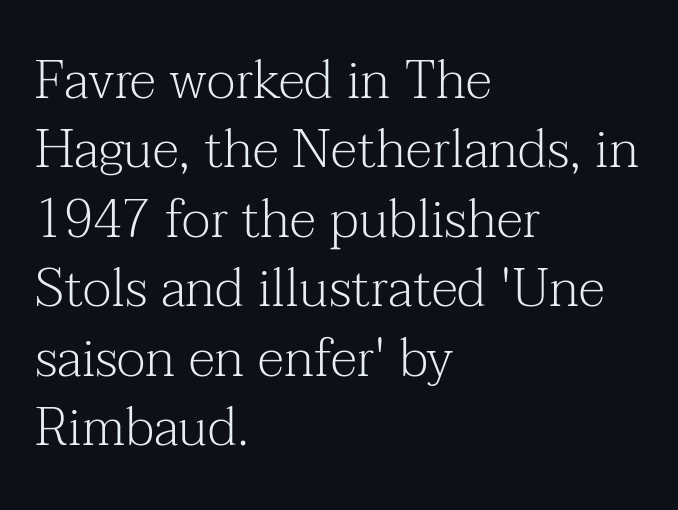
You could not count columns in this text — the font is proportionally spaced. Examine the stroke ends and you'll spot serifs. Any mark beneath the type? The region is blank. Tracking value appears to be zero — textbook default spacing. This is not heavy type; no bold has been used.
